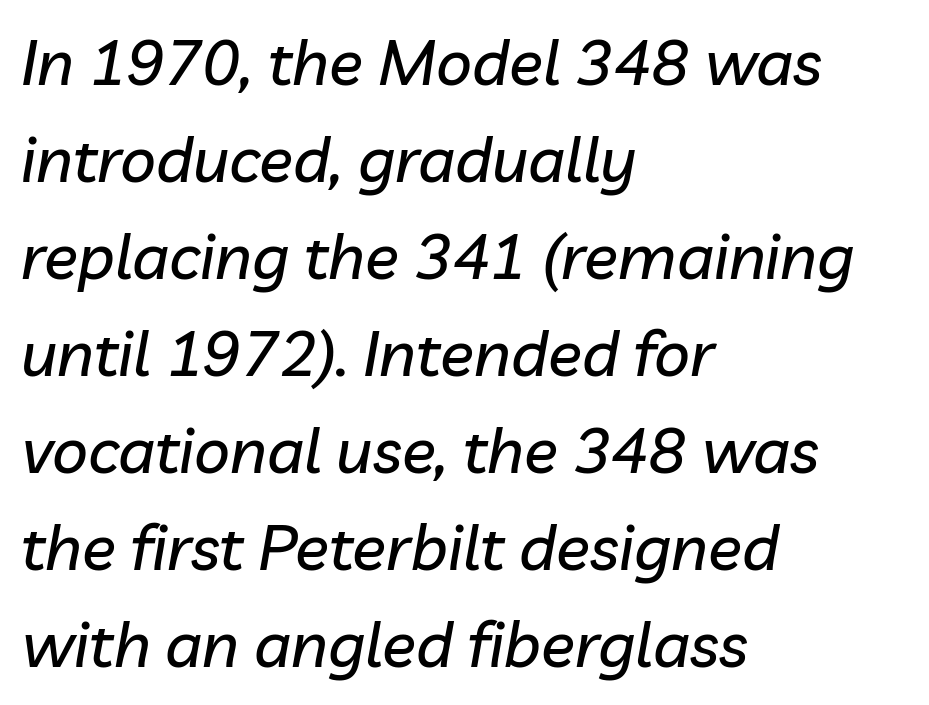
{"italic": "yes", "lean": "right", "slant_degrees": 10, "width": "normal", "stroke_contrast": "low", "x_height": "medium", "monospaced": "no", "underline": "no", "align": "left", "line_spacing": "normal", "line_spacing_ratio": 1.54, "letter_spacing": "normal", "letter_spacing_em": 0.0, "glyph_px": 63}
